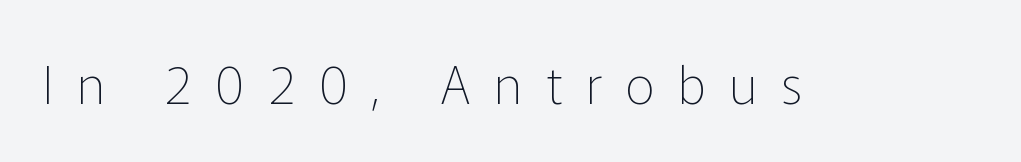
The image shows 52 px thin sans-serif type, upright; set unusually wide letter spacing (+0.45 em), not underlined; low stroke contrast and a medium x-height.
